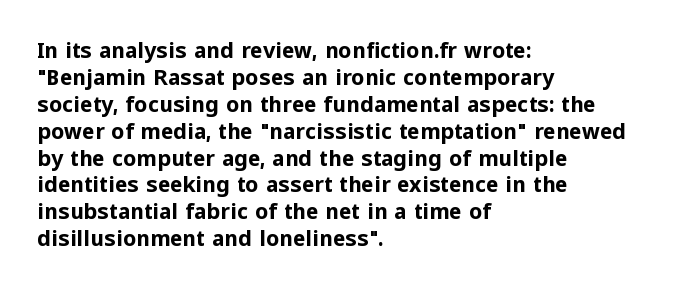
Q: Is the text bold? A: Yes.
Q: Is the text italic (slanted)? A: No, it is upright.
Q: Is the text underlined? A: No.
Q: How is the paragraph aligned? A: Left-aligned.
Q: Is the spacing between letters normal or unusually wide? A: Normal.
Q: Is the spacing between lines tight, normal or loose? A: Normal.
